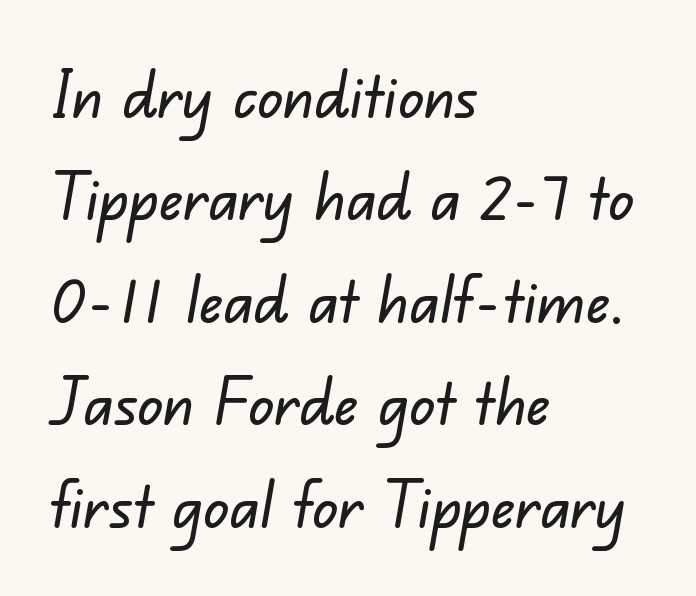
Q: Is the typeface a serif or a sans-serif typeface? A: Sans-serif.
Q: Is the text underlined? A: No.
Q: How is the paragraph aligned? A: Left-aligned.
Q: Is the spacing between letters normal or unusually wide? A: Normal.
Q: Is the spacing between lines tight, normal or loose? A: Normal.
Q: Width (condensed, normal, or wide)? A: Normal.
Q: Stroke contrast? A: Low.
Q: x-height? A: Small.
Q: Monospaced? A: No.
